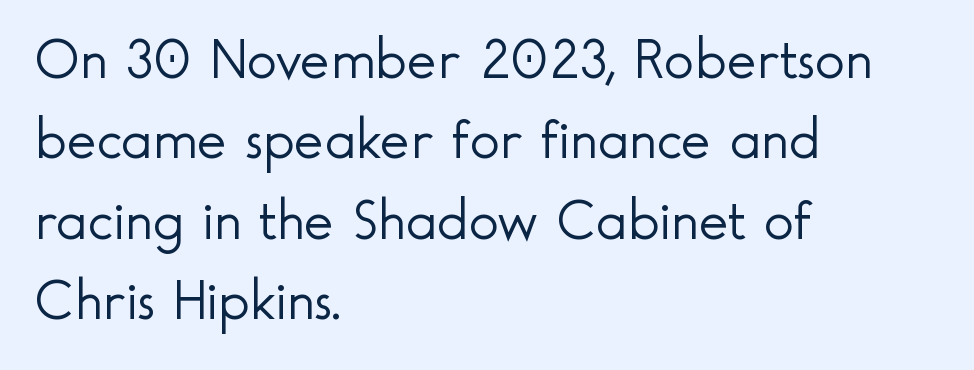
Q: Is the text bold? A: No.
Q: Is the text italic (slanted)? A: No, it is upright.
Q: Is the typeface a serif or a sans-serif typeface? A: Sans-serif.
Q: Is the text underlined? A: No.
Q: How is the paragraph aligned? A: Left-aligned.
Q: Is the spacing between letters normal or unusually wide? A: Normal.
Q: Is the spacing between lines tight, normal or loose? A: Normal.
Q: Width (condensed, normal, or wide)? A: Normal.
Q: x-height? A: Small.
Q: Monospaced? A: No.
